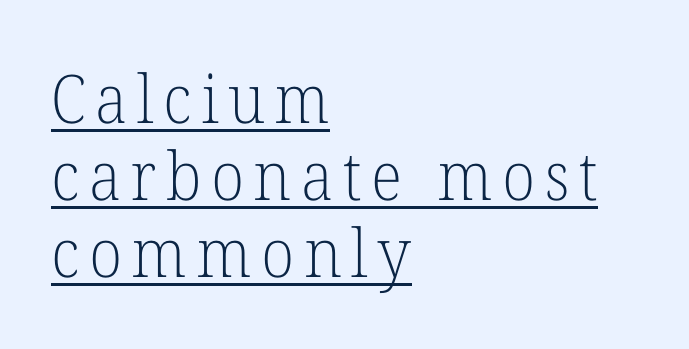
{"serif": "yes", "italic": "no", "bold": "no", "weight": "light", "width": "normal", "stroke_contrast": "low", "x_height": "medium", "monospaced": "no", "underline": "yes", "align": "left", "line_spacing": "tight", "line_spacing_ratio": 1.15, "glyph_px": 67}
